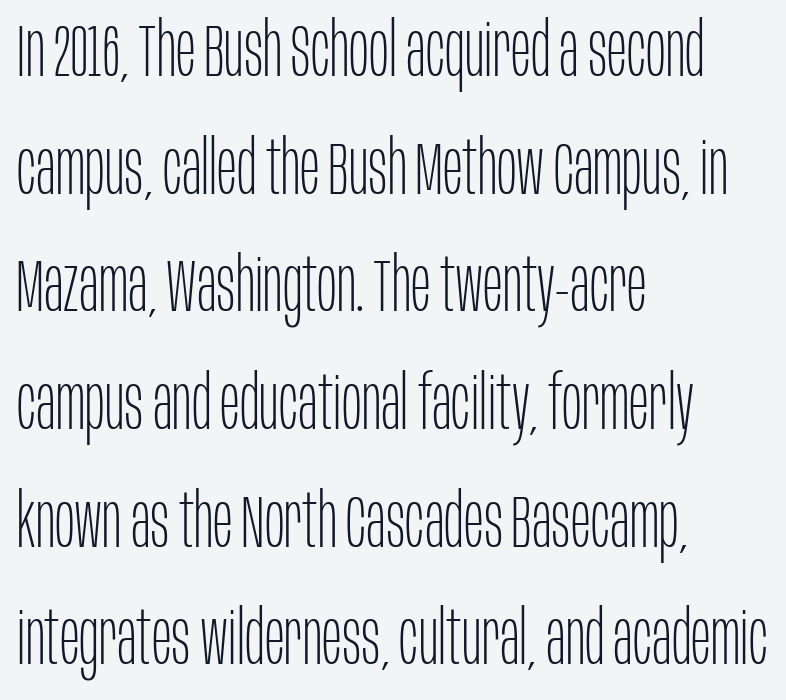
{"serif": "no", "italic": "no", "bold": "no", "weight": "thin", "width": "condensed", "stroke_contrast": "low", "x_height": "large", "monospaced": "no", "underline": "no", "align": "left", "line_spacing": "normal", "line_spacing_ratio": 1.59, "letter_spacing": "normal", "letter_spacing_em": 0.0, "glyph_px": 74}
